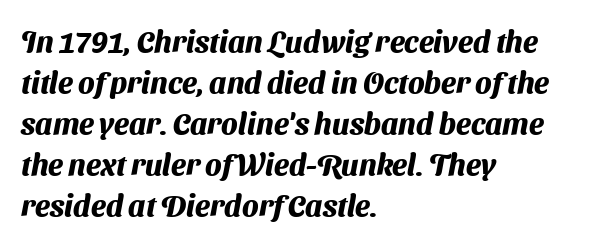
The image shows 30 px heavy sans-serif type; set left-aligned, normal line spacing (1.37x), normal letter spacing, not underlined; medium stroke contrast and a medium x-height.
